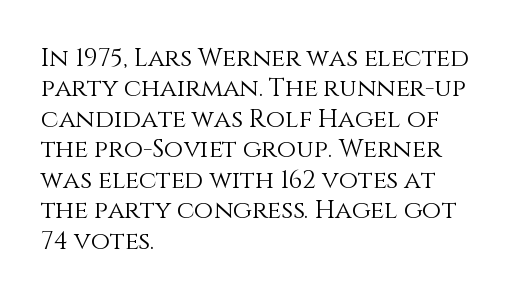
{"italic": "no", "bold": "no", "underline": "no", "align": "left", "line_spacing_ratio": 1.22, "letter_spacing": "normal", "letter_spacing_em": 0.0, "glyph_px": 25}
